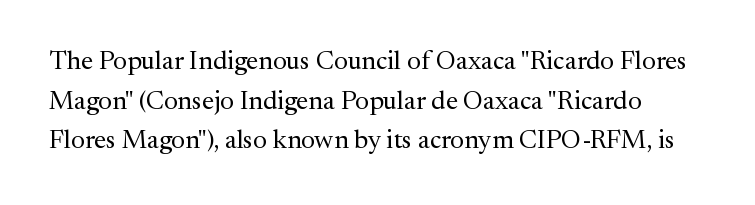
{"italic": "no", "bold": "no", "underline": "no", "line_spacing": "normal", "line_spacing_ratio": 1.52, "letter_spacing": "normal", "letter_spacing_em": 0.0, "glyph_px": 26}
